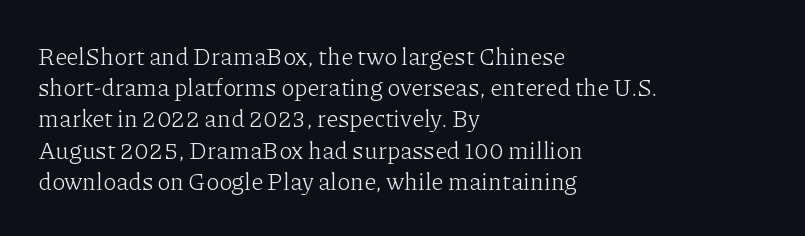
The image shows 24 px text type, upright; set left-aligned, normal line spacing (1.3x), normal letter spacing, not underlined.
